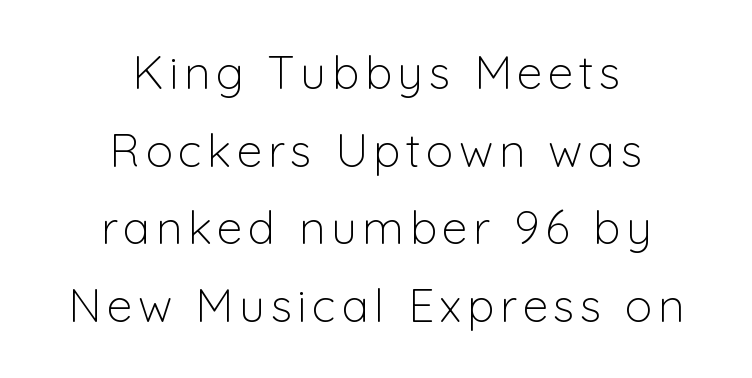
Looks like regular typesetting: each glyph gets only the width it needs. The space beneath each line is pristine and unruled. Is the stroke heavy? The answer is a plain regular-or-lighter. Does the leading feel generous? No, just average.
